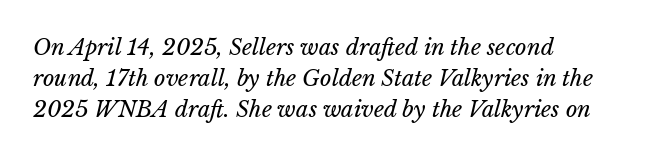
Q: Is the text bold? A: No.
Q: Is the text italic (slanted)? A: Yes, it leans right by about 15 degrees.
Q: Is the text underlined? A: No.
Q: How is the paragraph aligned? A: Left-aligned.
Q: Is the spacing between letters normal or unusually wide? A: Normal.
Q: Is the spacing between lines tight, normal or loose? A: Normal.
